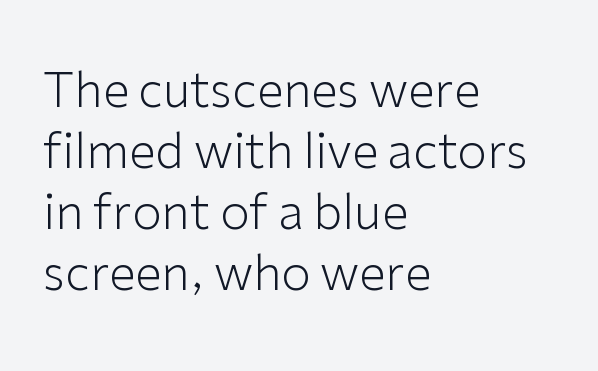
{"serif": "no", "italic": "no", "bold": "no", "weight": "light", "width": "normal", "stroke_contrast": "low", "x_height": "medium", "monospaced": "no", "underline": "no", "align": "left", "line_spacing": "normal", "line_spacing_ratio": 1.27, "letter_spacing": "normal", "letter_spacing_em": 0.0, "glyph_px": 48}
